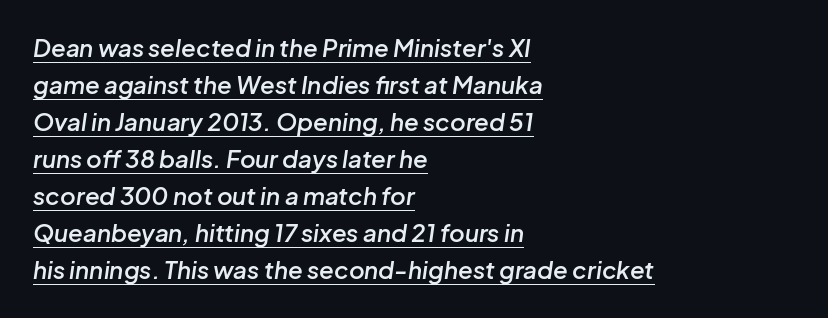
Q: Is the text bold? A: Semi-bold.
Q: Is the text italic (slanted)? A: Yes, it leans right by about 8 degrees.
Q: Is the text underlined? A: Yes.
Q: How is the paragraph aligned? A: Left-aligned.
Q: Is the spacing between letters normal or unusually wide? A: Normal.
Q: Is the spacing between lines tight, normal or loose? A: Normal.
